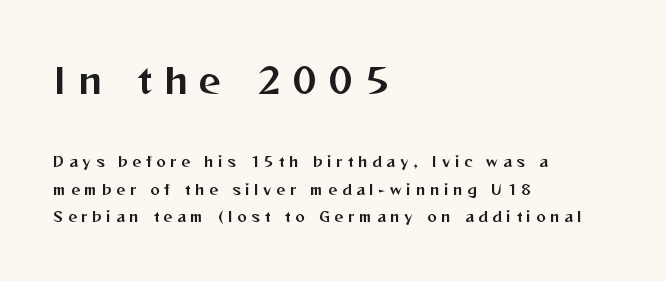
The image shows 35 px sans-serif type, upright; set left-aligned, loose line spacing (1.97x), unusually wide letter spacing (+0.34 em), not underlined; the first (top) block is 2.5x larger; medium stroke contrast and a medium x-height.
